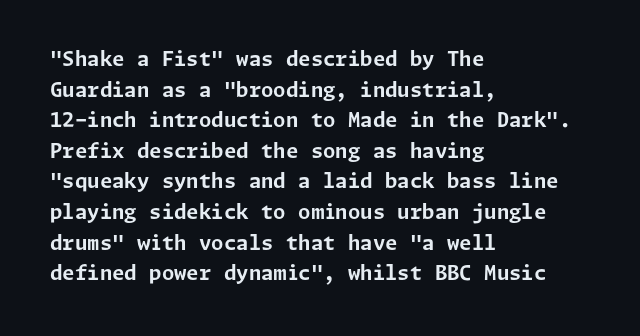
Q: Is the text bold? A: Yes.
Q: Is the text italic (slanted)? A: No, it is upright.
Q: Is the text underlined? A: No.
Q: How is the paragraph aligned? A: Left-aligned.
Q: Is the spacing between letters normal or unusually wide? A: Normal.
Q: Is the spacing between lines tight, normal or loose? A: Normal.
